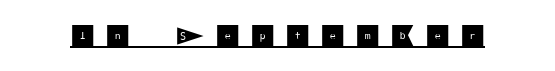
Q: Is the text italic (slanted)? A: No, it is upright.
Q: Is the text underlined? A: Yes.
Q: Is the spacing between letters normal or unusually wide? A: Unusually wide.
